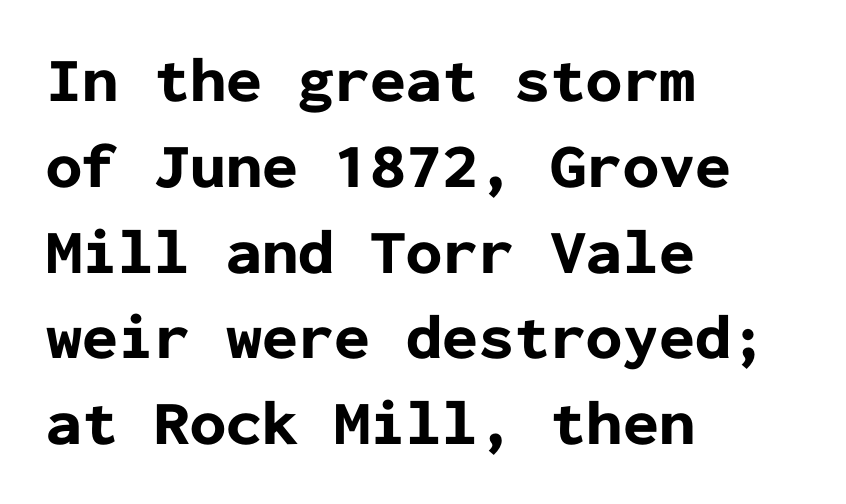
Q: Is the text bold? A: Yes.
Q: Is the text italic (slanted)? A: No, it is upright.
Q: Is the typeface a serif or a sans-serif typeface? A: Sans-serif.
Q: Is the text underlined? A: No.
Q: How is the paragraph aligned? A: Left-aligned.
Q: Is the spacing between letters normal or unusually wide? A: Normal.
Q: Is the spacing between lines tight, normal or loose? A: Normal.
Q: Width (condensed, normal, or wide)? A: Normal.
Q: Stroke contrast? A: Low.
Q: x-height? A: Medium.
Q: Monospaced? A: Yes.
